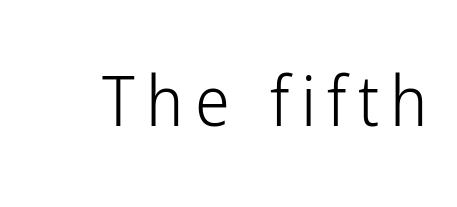
Q: Is the text bold? A: No.
Q: Is the text italic (slanted)? A: No, it is upright.
Q: Is the typeface a serif or a sans-serif typeface? A: Sans-serif.
Q: Is the text underlined? A: No.
Q: Width (condensed, normal, or wide)? A: Condensed.
Q: Stroke contrast? A: Low.
Q: x-height? A: Medium.
Q: Monospaced? A: No.
